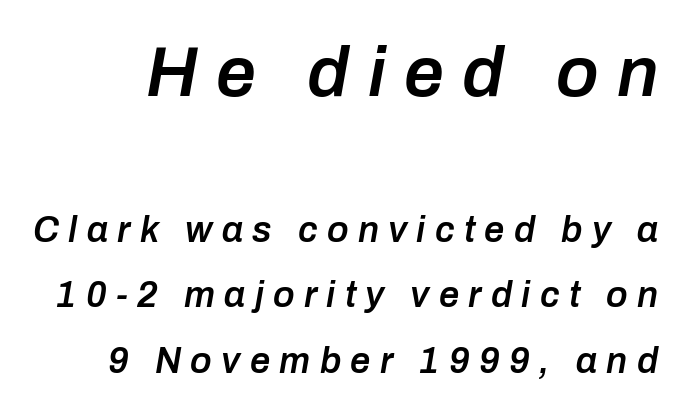
Q: Is the text bold? A: Semi-bold.
Q: Is the text italic (slanted)? A: Yes, it leans right by about 10 degrees.
Q: Is the text underlined? A: No.
Q: Is the spacing between letters normal or unusually wide? A: Unusually wide.
Q: Which block of text is set in a larger size, the first (top) or the second (bottom)? A: The first (top) one.
Q: Width (condensed, normal, or wide)? A: Normal.
Q: Stroke contrast? A: Low.
Q: x-height? A: Medium.
Q: Monospaced? A: No.
